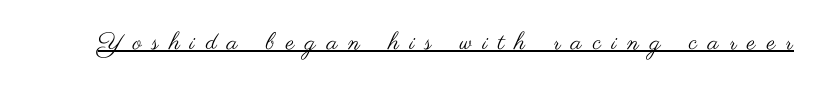
The image shows 24 px text type; set unusually wide letter spacing (+0.45 em), underlined.
